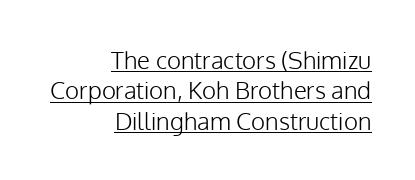
Q: Is the text bold? A: No.
Q: Is the text italic (slanted)? A: No, it is upright.
Q: Is the text underlined? A: Yes.
Q: How is the paragraph aligned? A: Right-aligned.
Q: Is the spacing between letters normal or unusually wide? A: Normal.
Q: Is the spacing between lines tight, normal or loose? A: Normal.
